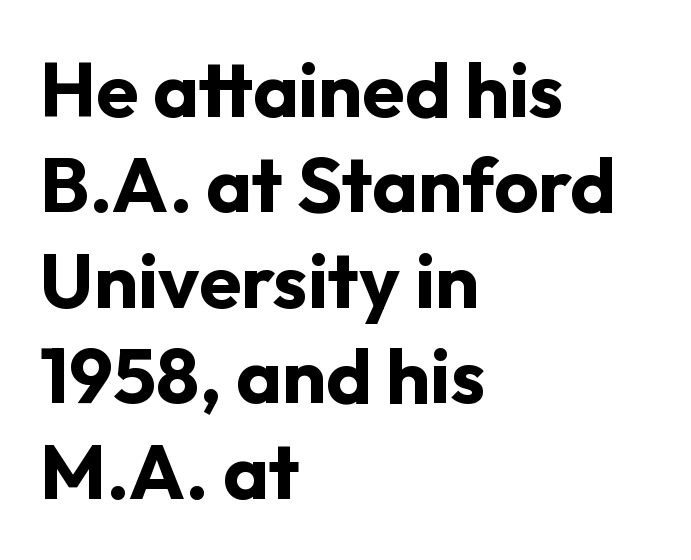
Q: Is the text bold? A: Yes.
Q: Is the text italic (slanted)? A: No, it is upright.
Q: Is the typeface a serif or a sans-serif typeface? A: Sans-serif.
Q: Is the text underlined? A: No.
Q: How is the paragraph aligned? A: Left-aligned.
Q: Is the spacing between letters normal or unusually wide? A: Normal.
Q: Width (condensed, normal, or wide)? A: Normal.
Q: Stroke contrast? A: Low.
Q: x-height? A: Medium.
Q: Monospaced? A: No.
